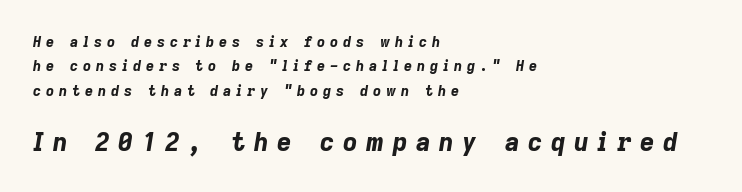
Every row of glyphs begins at an identical x-position on the left. Glyph-to-glyph distance is far greater than everyday printed text. Emphasis-style slanted type is in use. The passage shown begins with its smaller block and ends with its larger one. The passage shown is not underscored anywhere.
